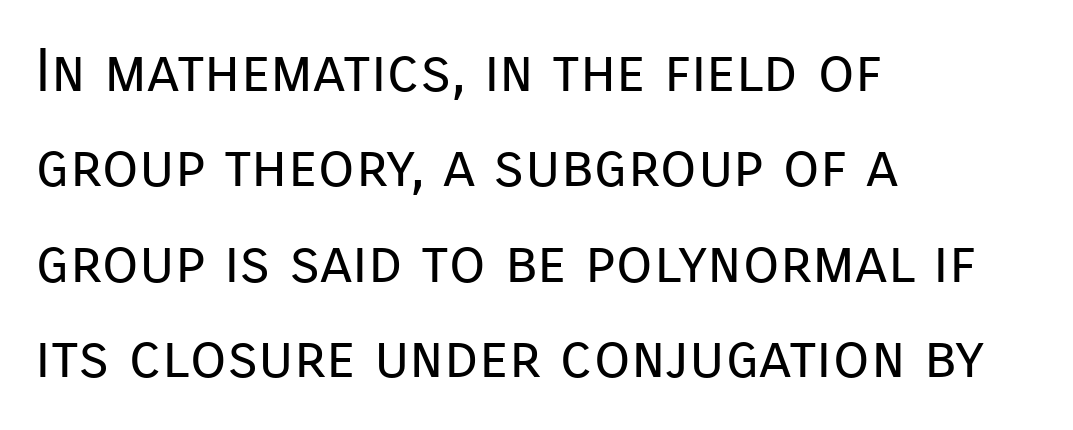
{"serif": "no", "italic": "no", "bold": "no", "weight": "regular", "width": "normal", "stroke_contrast": "low", "x_height": "medium", "monospaced": "no", "underline": "no", "align": "left", "line_spacing": "normal", "line_spacing_ratio": 1.59, "letter_spacing": "normal", "letter_spacing_em": 0.0, "glyph_px": 60}
